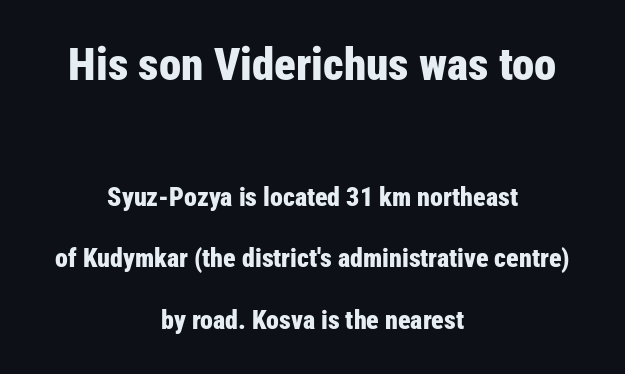
Q: Is the text bold? A: Yes.
Q: Is the text italic (slanted)? A: No, it is upright.
Q: Is the typeface a serif or a sans-serif typeface? A: Sans-serif.
Q: Is the text underlined? A: No.
Q: How is the paragraph aligned? A: Centered.
Q: Is the spacing between letters normal or unusually wide? A: Normal.
Q: Is the spacing between lines tight, normal or loose? A: Loose.
Q: Which block of text is set in a larger size, the first (top) or the second (bottom)? A: The first (top) one.
Q: Width (condensed, normal, or wide)? A: Condensed.
Q: Stroke contrast? A: Low.
Q: x-height? A: Medium.
Q: Monospaced? A: No.
